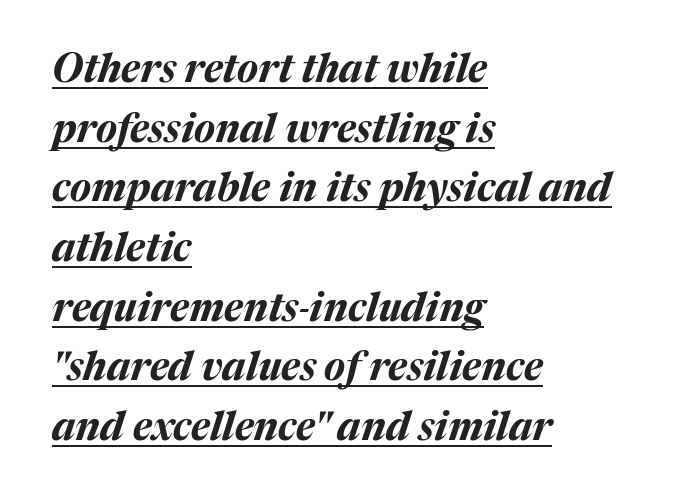
The image shows 39 px bold type, italic (leaning right); set left-aligned, normal line spacing (1.53x), normal letter spacing, underlined; medium stroke contrast and a medium x-height.
